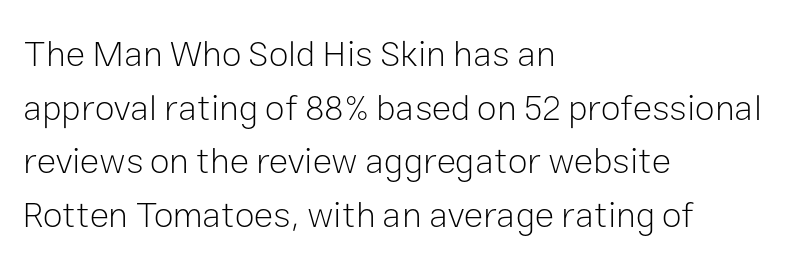
Q: Is the text bold? A: No.
Q: Is the text italic (slanted)? A: No, it is upright.
Q: Is the typeface a serif or a sans-serif typeface? A: Sans-serif.
Q: Is the text underlined? A: No.
Q: How is the paragraph aligned? A: Left-aligned.
Q: Is the spacing between letters normal or unusually wide? A: Normal.
Q: Is the spacing between lines tight, normal or loose? A: Normal.
Q: Width (condensed, normal, or wide)? A: Normal.
Q: Stroke contrast? A: Low.
Q: x-height? A: Medium.
Q: Monospaced? A: No.
